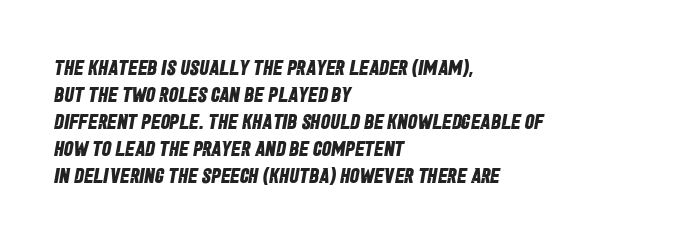
Q: Is the text bold? A: Yes.
Q: Is the text underlined? A: No.
Q: How is the paragraph aligned? A: Left-aligned.
Q: Is the spacing between letters normal or unusually wide? A: Normal.
Q: Is the spacing between lines tight, normal or loose? A: Normal.
